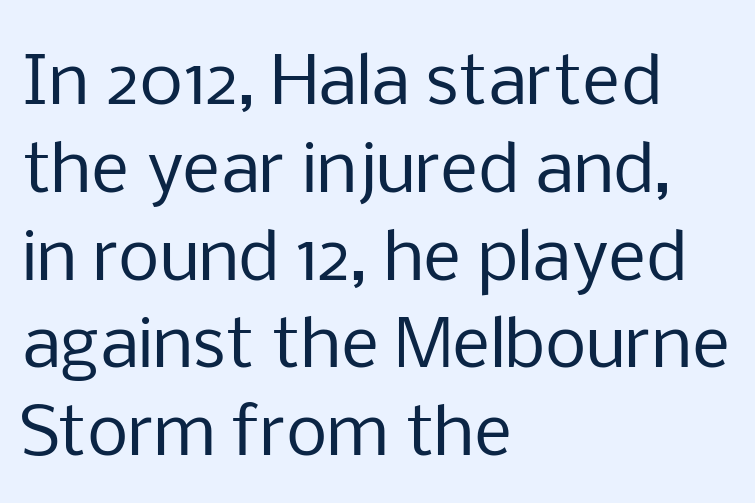
You could not count columns in this text — the font is proportionally spaced. Words appear dense and cohesive because spacing is normal. This sample uses an upright cut, with every glyph sitting square on the baseline. Notice how descenders clear the ascenders below comfortably — that's standard leading. No heavy texture on the line: the type isn't bold.
